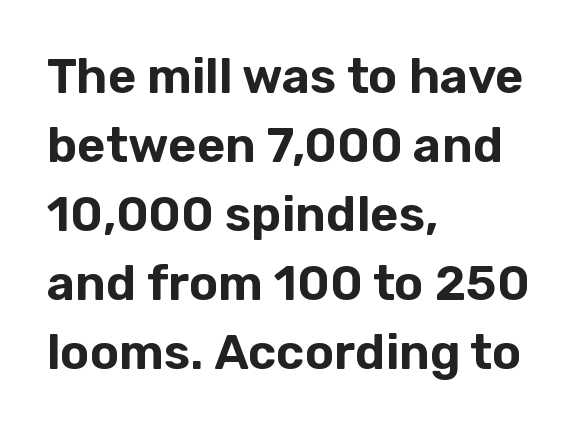
Q: Is the text italic (slanted)? A: No, it is upright.
Q: Is the typeface a serif or a sans-serif typeface? A: Sans-serif.
Q: Is the text underlined? A: No.
Q: How is the paragraph aligned? A: Left-aligned.
Q: Is the spacing between letters normal or unusually wide? A: Normal.
Q: Is the spacing between lines tight, normal or loose? A: Normal.
Q: Width (condensed, normal, or wide)? A: Normal.
Q: Stroke contrast? A: Low.
Q: x-height? A: Medium.
Q: Monospaced? A: No.
